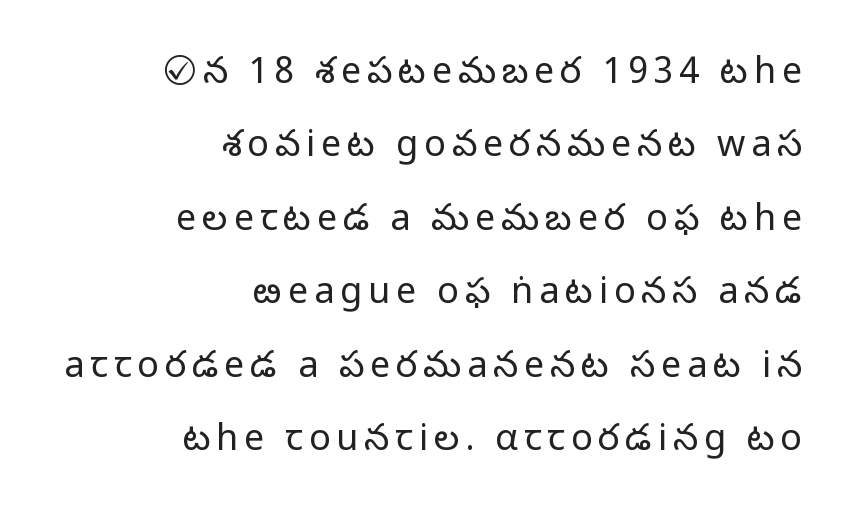
{"serif": "no", "italic": "no", "bold": "no", "weight": "light", "width": "normal", "stroke_contrast": "low", "x_height": "medium", "monospaced": "no", "underline": "no", "align": "right", "line_spacing": "loose", "line_spacing_ratio": 2.04, "glyph_px": 36}
